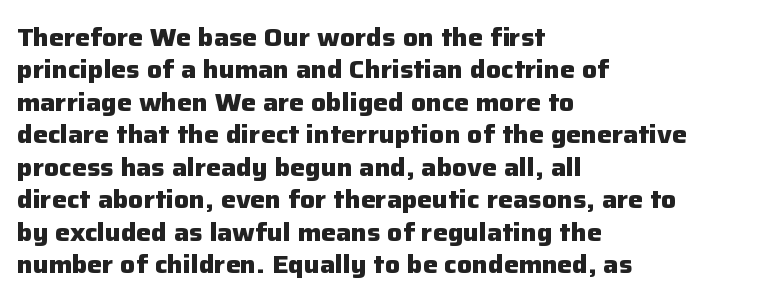
The image shows 25 px bold type, upright; set left-aligned, normal line spacing (1.3x), normal letter spacing, not underlined.
